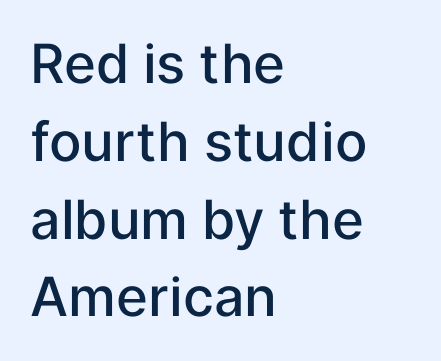
{"serif": "no", "italic": "no", "bold": "semi", "weight": "semibold", "width": "normal", "stroke_contrast": "low", "x_height": "medium", "monospaced": "no", "underline": "no", "align": "left", "line_spacing": "normal", "line_spacing_ratio": 1.44, "letter_spacing": "normal", "letter_spacing_em": 0.0, "glyph_px": 54}
